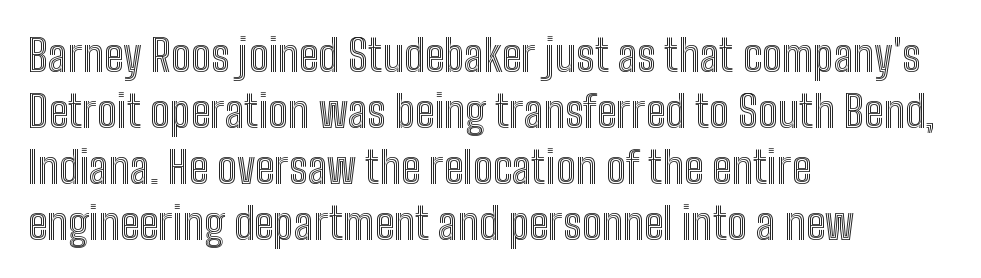
Q: Is the text italic (slanted)? A: No, it is upright.
Q: Is the text underlined? A: No.
Q: How is the paragraph aligned? A: Left-aligned.
Q: Is the spacing between letters normal or unusually wide? A: Normal.
Q: Is the spacing between lines tight, normal or loose? A: Normal.
Q: Width (condensed, normal, or wide)? A: Condensed.
Q: x-height? A: Medium.
Q: Monospaced? A: No.
